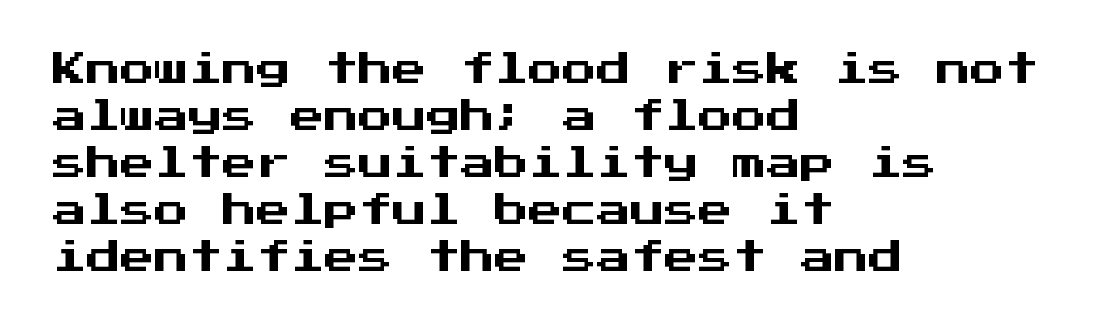
The image shows 34 px sans-serif type, upright, monospaced; set left-aligned, normal line spacing (1.38x), normal letter spacing, not underlined; medium stroke contrast and a medium x-height.
